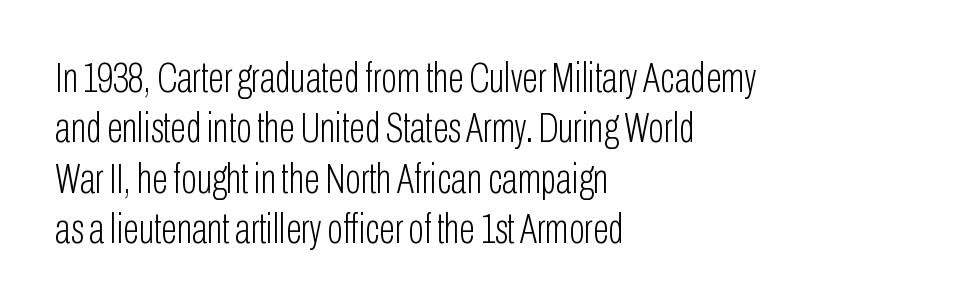
The image shows 42 px light, condensed sans-serif type, upright; set left-aligned, line spacing 1.2x, normal letter spacing, not underlined; low stroke contrast and a medium x-height.
